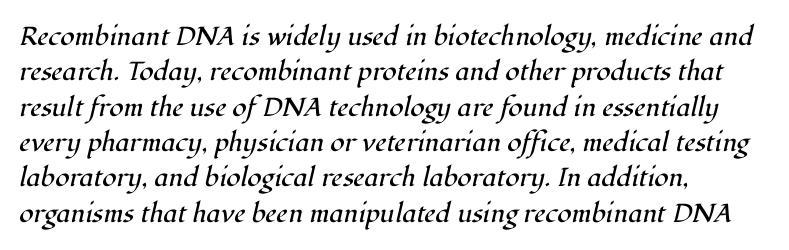
Q: Is the text bold? A: No.
Q: Is the text italic (slanted)? A: Yes, it leans right by about 12 degrees.
Q: Is the text underlined? A: No.
Q: How is the paragraph aligned? A: Left-aligned.
Q: Is the spacing between letters normal or unusually wide? A: Normal.
Q: Is the spacing between lines tight, normal or loose? A: Normal.
